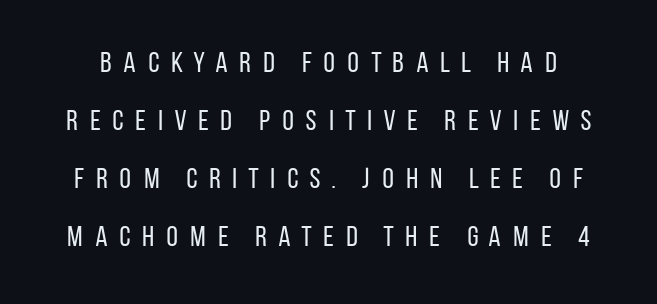
The image shows 29 px regular-weight, condensed sans-serif type, upright; set loose line spacing (2.0x), unusually wide letter spacing (+0.35 em), not underlined; low stroke contrast and a large x-height.
